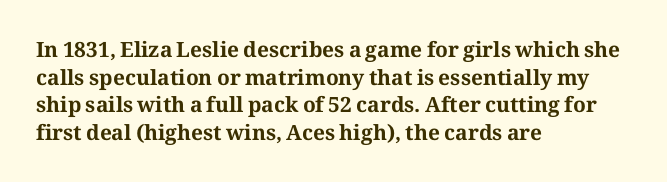
It's the straight-up-and-down kind of type. The words here are not underlined. Summary of vertical rhythm: regular, with standard interline spacing. Alignment: flush left. The rendering keeps characters at their native spacing.
